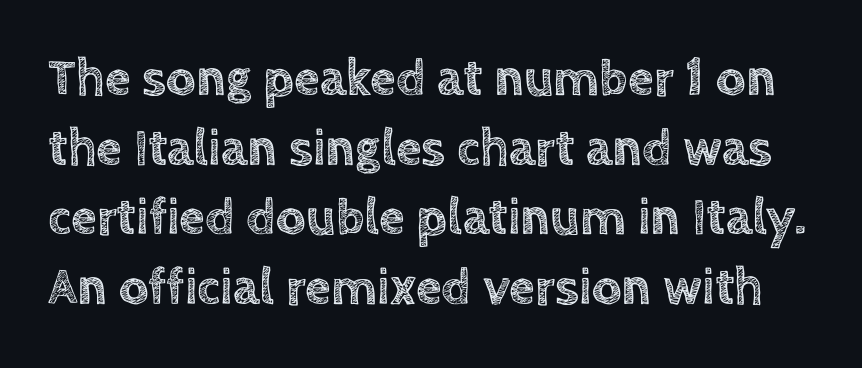
Q: Is the text italic (slanted)? A: No, it is upright.
Q: Is the text underlined? A: No.
Q: Is the spacing between letters normal or unusually wide? A: Normal.
Q: Is the spacing between lines tight, normal or loose? A: Normal.
Q: Width (condensed, normal, or wide)? A: Normal.
Q: x-height? A: Large.
Q: Monospaced? A: No.
